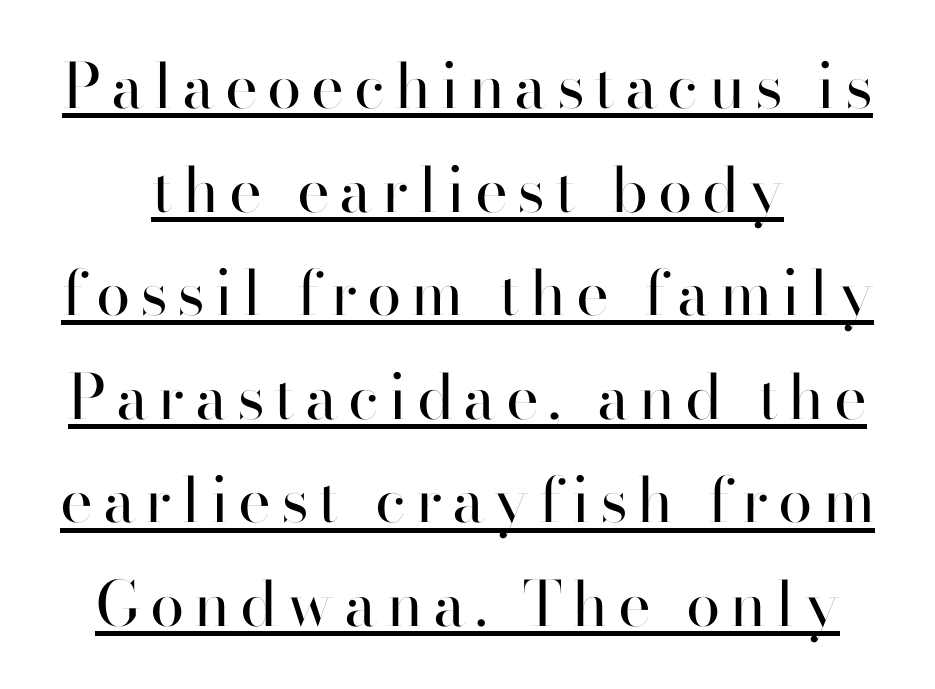
Q: Is the text bold? A: No.
Q: Is the text italic (slanted)? A: No, it is upright.
Q: Is the typeface a serif or a sans-serif typeface? A: Sans-serif.
Q: Is the text underlined? A: Yes.
Q: Is the spacing between lines tight, normal or loose? A: Normal.
Q: Width (condensed, normal, or wide)? A: Normal.
Q: Stroke contrast? A: High.
Q: x-height? A: Small.
Q: Monospaced? A: No.
